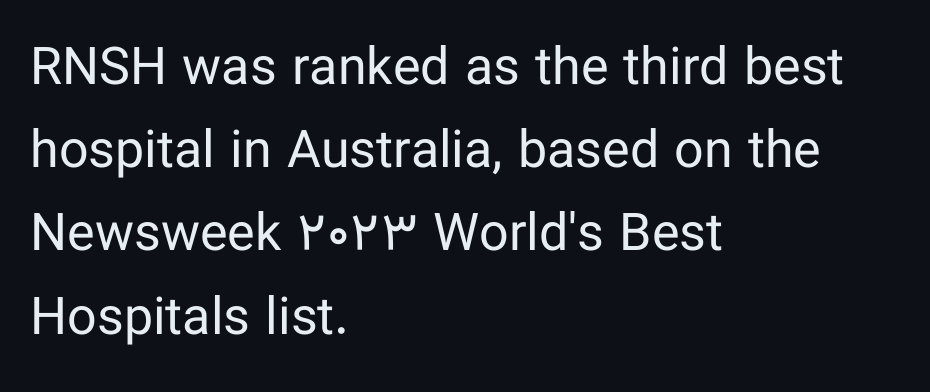
{"serif": "no", "italic": "no", "bold": "no", "weight": "regular", "width": "normal", "stroke_contrast": "low", "x_height": "medium", "monospaced": "no", "underline": "no", "align": "left", "line_spacing": "normal", "line_spacing_ratio": 1.6, "letter_spacing": "normal", "letter_spacing_em": 0.0, "glyph_px": 52}
